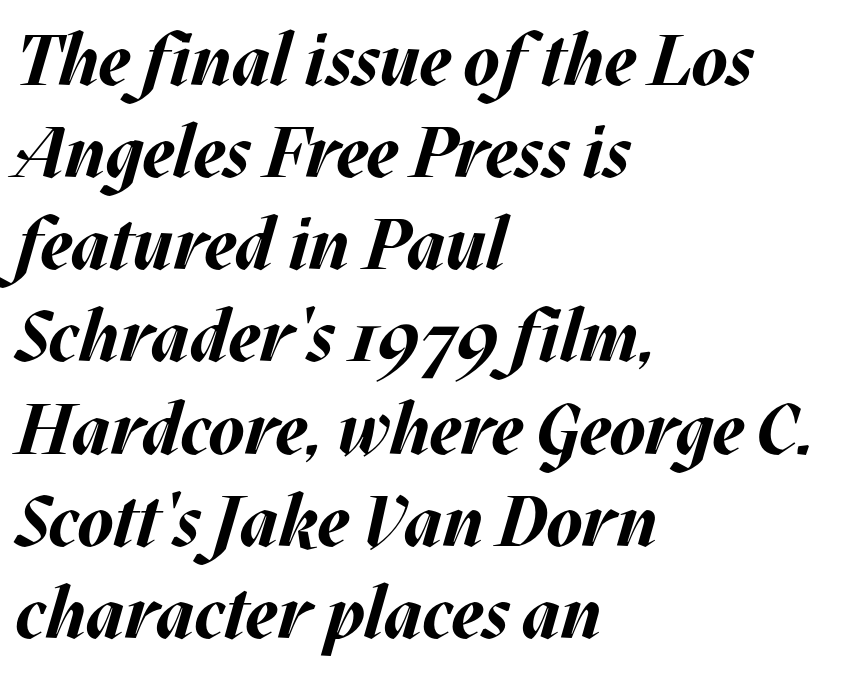
Note the varied advance widths — an 'i' is clearly narrower than an 'm'. The lines sit at an ordinary, default distance from one another. Each row of text sits above clean, open space. The compositor pushed each line to the left boundary. Chunky letters — that's bold for sure.
